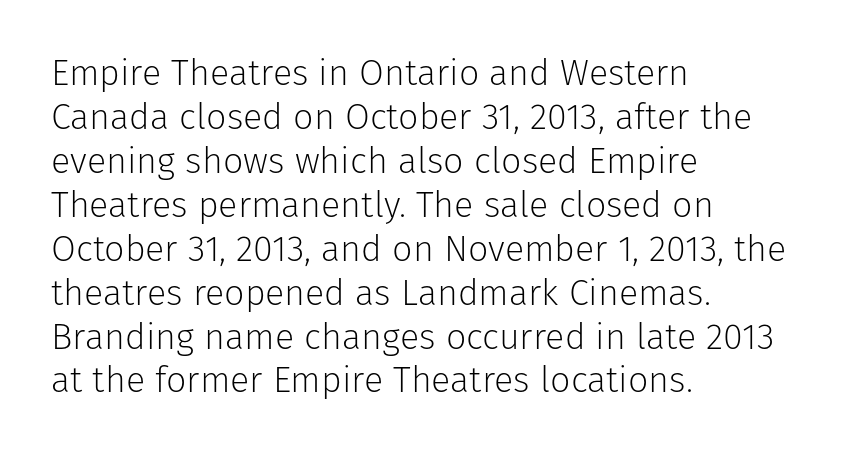
The image shows 36 px light sans-serif type, upright; set left-aligned, line spacing 1.22x, normal letter spacing, not underlined; low stroke contrast and a medium x-height.
